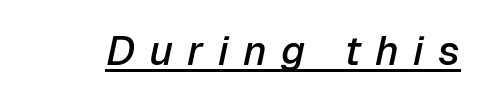
{"italic": "yes", "lean": "right", "slant_degrees": 12, "bold": "semi", "weight": "semibold", "width": "normal", "stroke_contrast": "low", "x_height": "medium", "monospaced": "no", "underline": "yes", "letter_spacing": "wide", "letter_spacing_em": 0.35, "glyph_px": 41}
